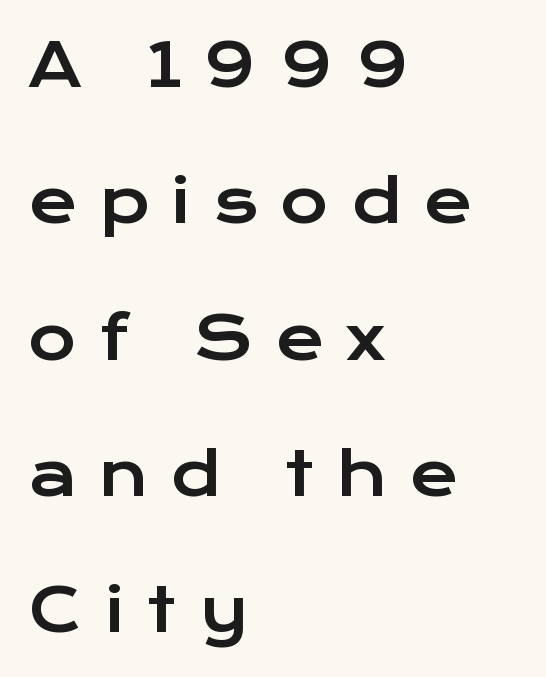
{"serif": "no", "italic": "no", "width": "wide", "stroke_contrast": "low", "x_height": "medium", "monospaced": "no", "underline": "no", "align": "left", "line_spacing": "loose", "line_spacing_ratio": 2.31, "letter_spacing": "wide", "letter_spacing_em": 0.38, "glyph_px": 59}
